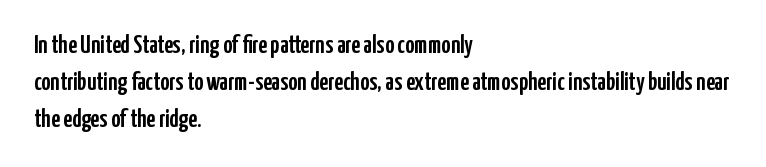
{"italic": "no", "underline": "no", "align": "left", "line_spacing": "normal", "line_spacing_ratio": 1.49, "letter_spacing": "normal", "letter_spacing_em": 0.0, "glyph_px": 25}
